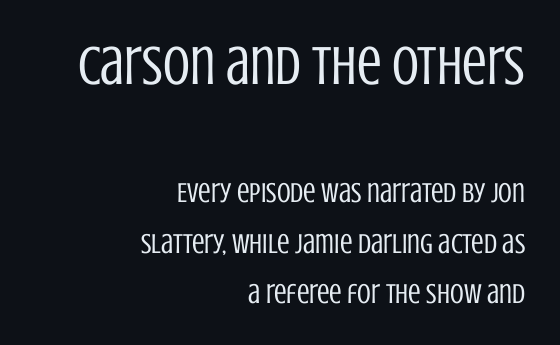
{"serif": "no", "italic": "no", "bold": "no", "weight": "regular", "width": "condensed", "stroke_contrast": "low", "x_height": "large", "monospaced": "no", "underline": "no", "align": "right", "line_spacing_ratio": 1.79, "letter_spacing": "normal", "letter_spacing_em": 0.0, "larger_block": "first", "size_ratio": 1.96, "glyph_px": 55}
